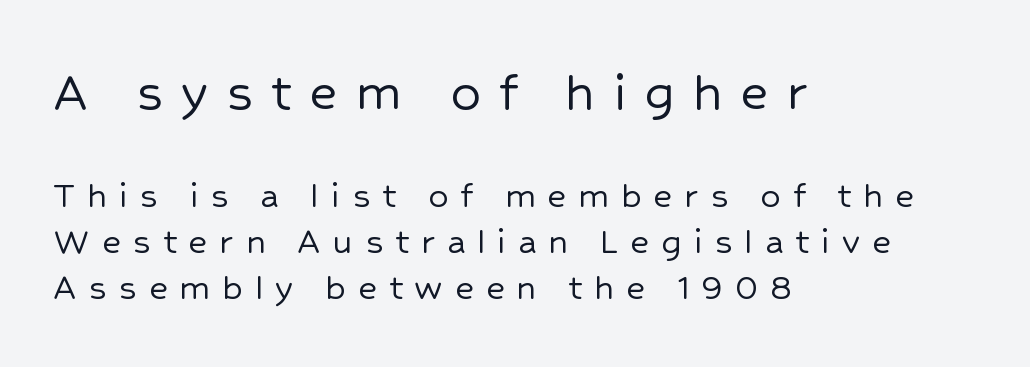
{"serif": "no", "italic": "no", "width": "normal", "stroke_contrast": "low", "x_height": "medium", "monospaced": "no", "underline": "no", "align": "left", "line_spacing": "tight", "line_spacing_ratio": 1.14, "letter_spacing": "wide", "letter_spacing_em": 0.3, "larger_block": "first", "size_ratio": 1.5, "glyph_px": 60}
